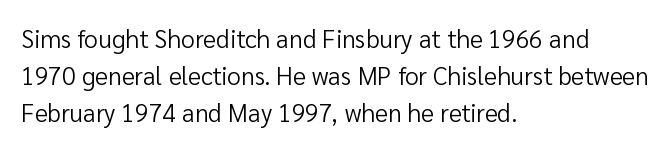
Q: Is the text bold? A: No.
Q: Is the text italic (slanted)? A: No, it is upright.
Q: Is the text underlined? A: No.
Q: How is the paragraph aligned? A: Left-aligned.
Q: Is the spacing between letters normal or unusually wide? A: Normal.
Q: Is the spacing between lines tight, normal or loose? A: Normal.
